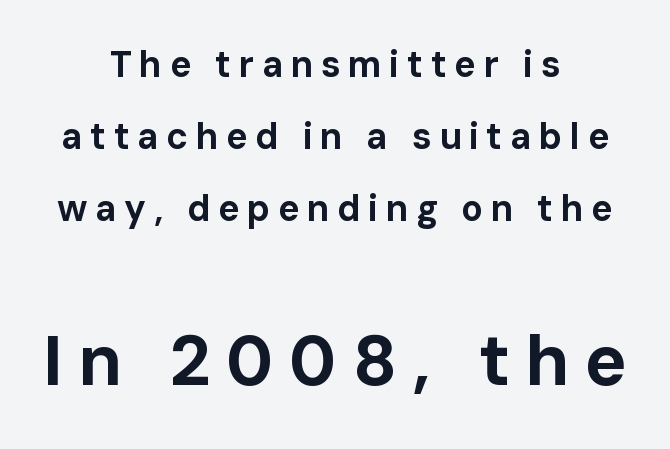
Q: Is the text bold? A: Yes.
Q: Is the text italic (slanted)? A: No, it is upright.
Q: Is the typeface a serif or a sans-serif typeface? A: Sans-serif.
Q: Is the text underlined? A: No.
Q: How is the paragraph aligned? A: Centered.
Q: Is the spacing between letters normal or unusually wide? A: Unusually wide.
Q: Is the spacing between lines tight, normal or loose? A: Loose.
Q: Which block of text is set in a larger size, the first (top) or the second (bottom)? A: The second (bottom) one.
Q: Width (condensed, normal, or wide)? A: Normal.
Q: Stroke contrast? A: Low.
Q: x-height? A: Medium.
Q: Monospaced? A: No.
